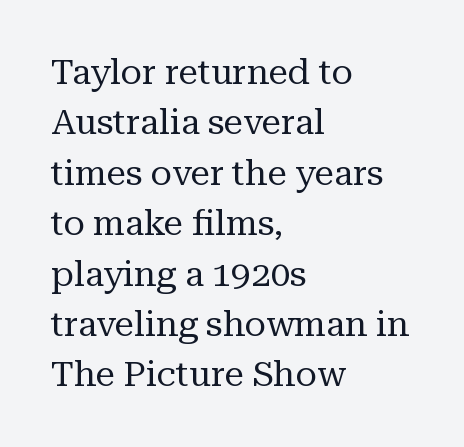
Q: Is the text bold? A: No.
Q: Is the text italic (slanted)? A: No, it is upright.
Q: Is the typeface a serif or a sans-serif typeface? A: Serif.
Q: Is the text underlined? A: No.
Q: How is the paragraph aligned? A: Left-aligned.
Q: Is the spacing between letters normal or unusually wide? A: Normal.
Q: Is the spacing between lines tight, normal or loose? A: Normal.
Q: Width (condensed, normal, or wide)? A: Normal.
Q: Stroke contrast? A: Medium.
Q: x-height? A: Medium.
Q: Monospaced? A: No.
